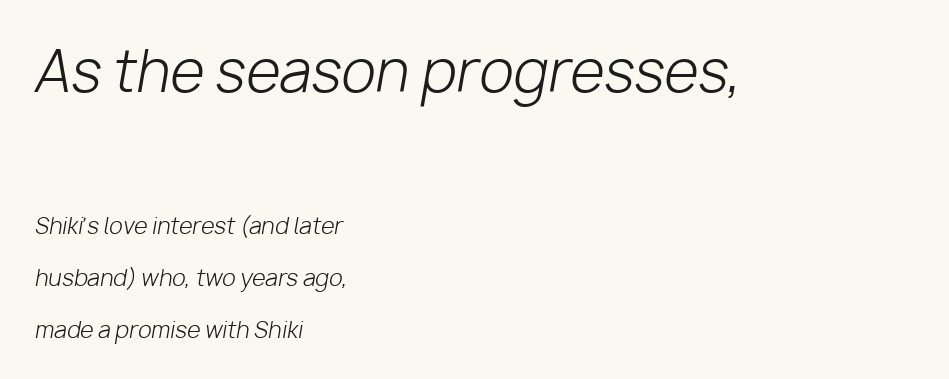
The image shows 56 px light type, italic (leaning right); set left-aligned, loose line spacing (2.35x), normal letter spacing, not underlined; the first (top) block is 2.55x larger; low stroke contrast and a medium x-height.
